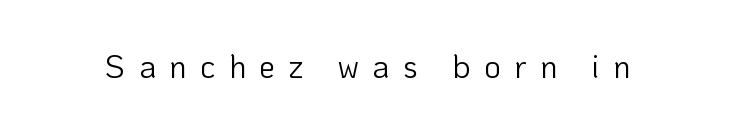
{"serif": "no", "italic": "no", "bold": "no", "weight": "light", "width": "normal", "stroke_contrast": "low", "x_height": "medium", "monospaced": "no", "underline": "no", "letter_spacing": "wide", "letter_spacing_em": 0.42, "glyph_px": 32}
